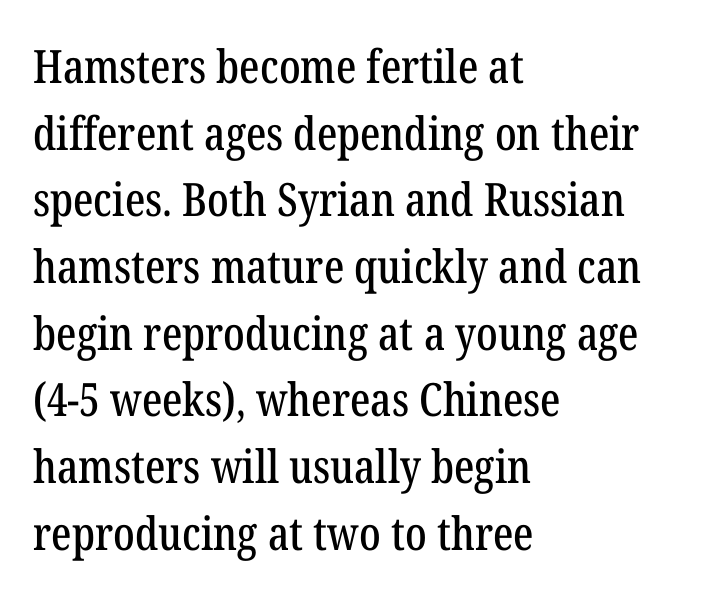
The image shows 46 px condensed serif type, upright; set left-aligned, normal line spacing (1.45x), normal letter spacing, not underlined; low stroke contrast and a medium x-height.
